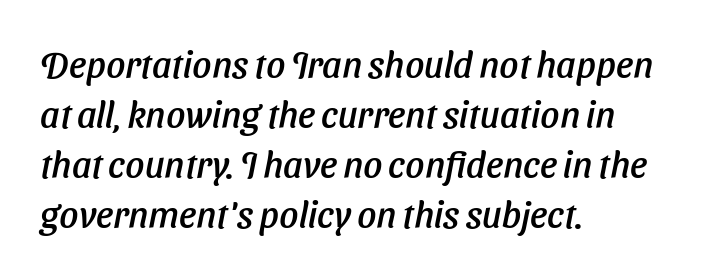
The image shows 37 px text type; set left-aligned, normal line spacing (1.35x), normal letter spacing, not underlined; low stroke contrast and a medium x-height.
